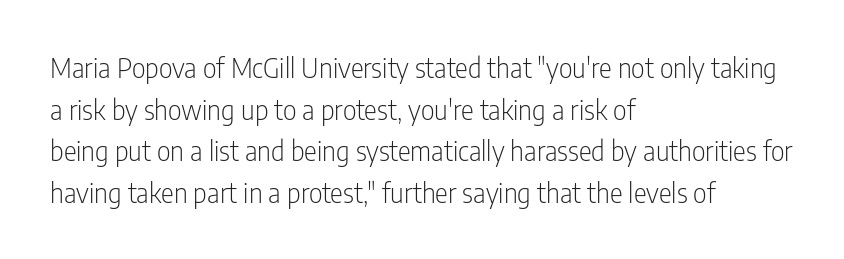
Q: Is the text bold? A: No.
Q: Is the text italic (slanted)? A: No, it is upright.
Q: Is the text underlined? A: No.
Q: How is the paragraph aligned? A: Left-aligned.
Q: Is the spacing between letters normal or unusually wide? A: Normal.
Q: Is the spacing between lines tight, normal or loose? A: Normal.
